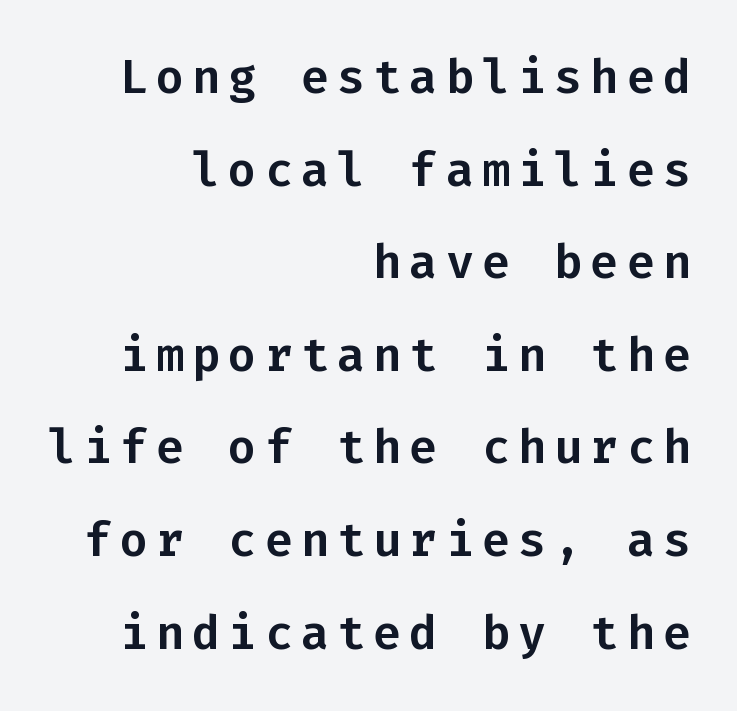
Q: Is the text italic (slanted)? A: No, it is upright.
Q: Is the typeface a serif or a sans-serif typeface? A: Sans-serif.
Q: Is the text underlined? A: No.
Q: How is the paragraph aligned? A: Right-aligned.
Q: Is the spacing between lines tight, normal or loose? A: Loose.
Q: Width (condensed, normal, or wide)? A: Normal.
Q: Stroke contrast? A: Low.
Q: x-height? A: Medium.
Q: Monospaced? A: Yes.
